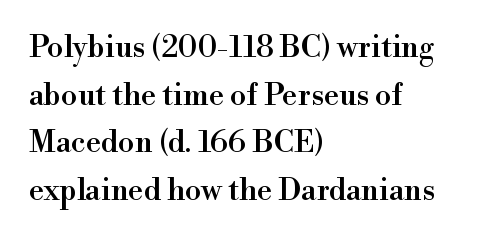
The image shows 30 px serif type, upright; set left-aligned, normal line spacing (1.59x), normal letter spacing, not underlined; a small x-height.
